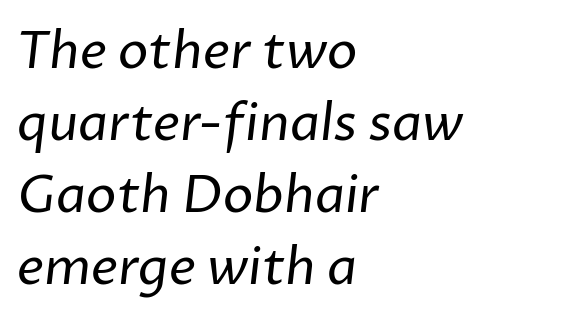
Q: Is the text bold? A: No.
Q: Is the typeface a serif or a sans-serif typeface? A: Sans-serif.
Q: Is the text underlined? A: No.
Q: How is the paragraph aligned? A: Left-aligned.
Q: Is the spacing between letters normal or unusually wide? A: Normal.
Q: Is the spacing between lines tight, normal or loose? A: Normal.
Q: Width (condensed, normal, or wide)? A: Normal.
Q: Stroke contrast? A: Low.
Q: x-height? A: Medium.
Q: Monospaced? A: No.
